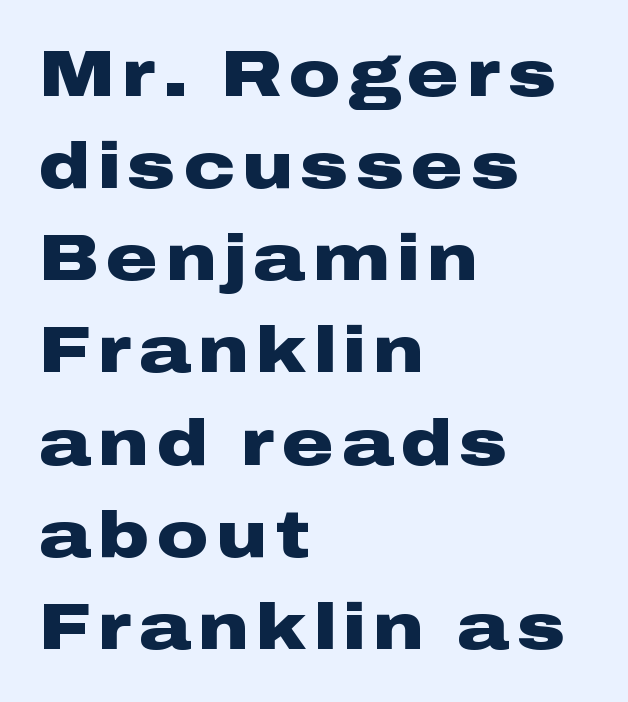
Q: Is the text bold? A: Yes.
Q: Is the text italic (slanted)? A: No, it is upright.
Q: Is the typeface a serif or a sans-serif typeface? A: Sans-serif.
Q: Is the text underlined? A: No.
Q: How is the paragraph aligned? A: Left-aligned.
Q: Is the spacing between lines tight, normal or loose? A: Normal.
Q: Width (condensed, normal, or wide)? A: Wide.
Q: Stroke contrast? A: Low.
Q: x-height? A: Medium.
Q: Monospaced? A: No.
